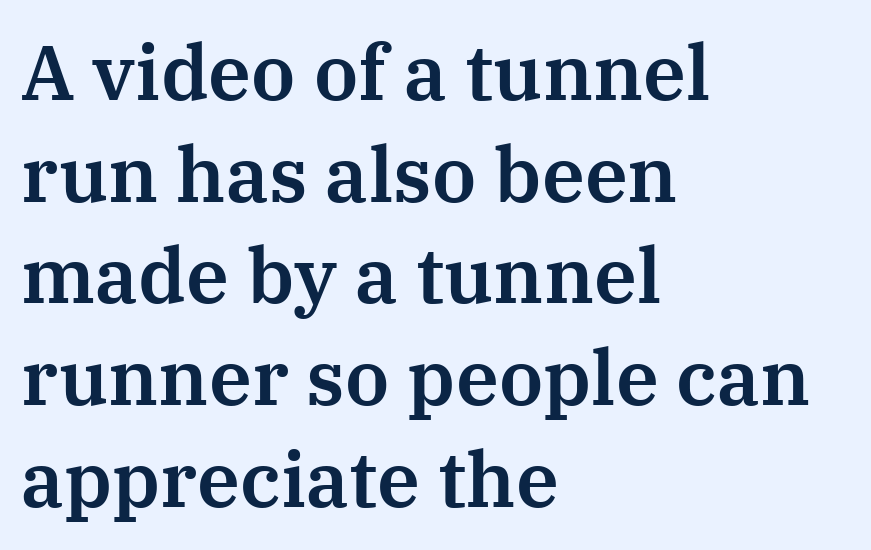
Q: Is the text italic (slanted)? A: No, it is upright.
Q: Is the typeface a serif or a sans-serif typeface? A: Serif.
Q: Is the text underlined? A: No.
Q: How is the paragraph aligned? A: Left-aligned.
Q: Is the spacing between letters normal or unusually wide? A: Normal.
Q: Is the spacing between lines tight, normal or loose? A: Normal.
Q: Width (condensed, normal, or wide)? A: Normal.
Q: Stroke contrast? A: Medium.
Q: x-height? A: Medium.
Q: Monospaced? A: No.
